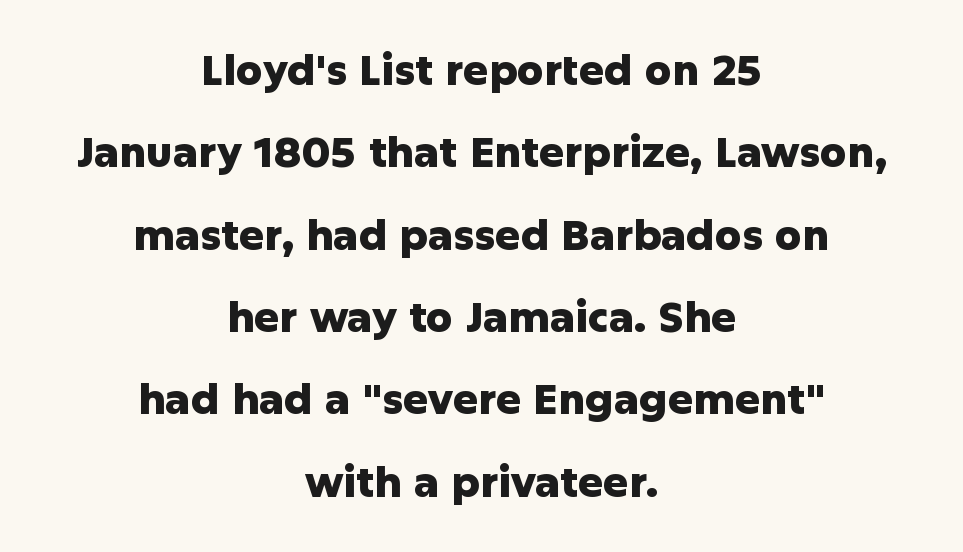
The image shows 42 px heavy sans-serif type, upright; set centered, loose line spacing (1.96x), normal letter spacing, not underlined; low stroke contrast and a medium x-height.
